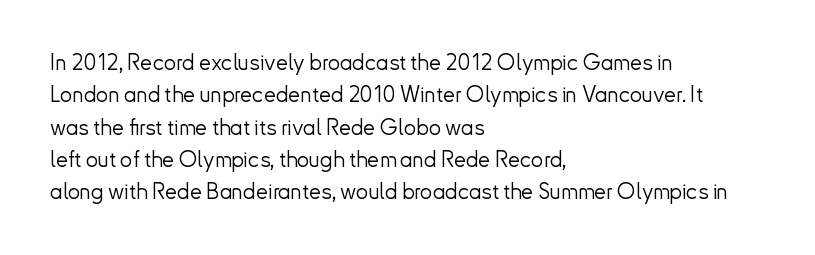
The image shows 22 px text type, upright; set left-aligned, normal line spacing (1.47x), normal letter spacing, not underlined.
